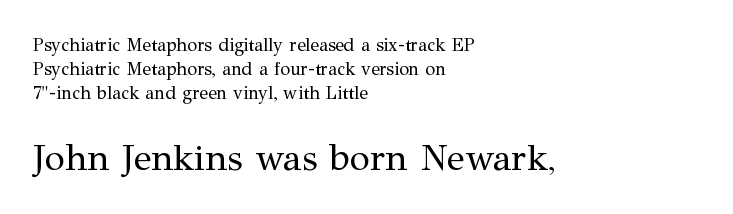
The image shows 37 px regular-weight serif type, upright; set left-aligned, normal line spacing (1.32x), normal letter spacing, not underlined; the second (bottom) block is 2.06x larger; medium stroke contrast and a medium x-height.
